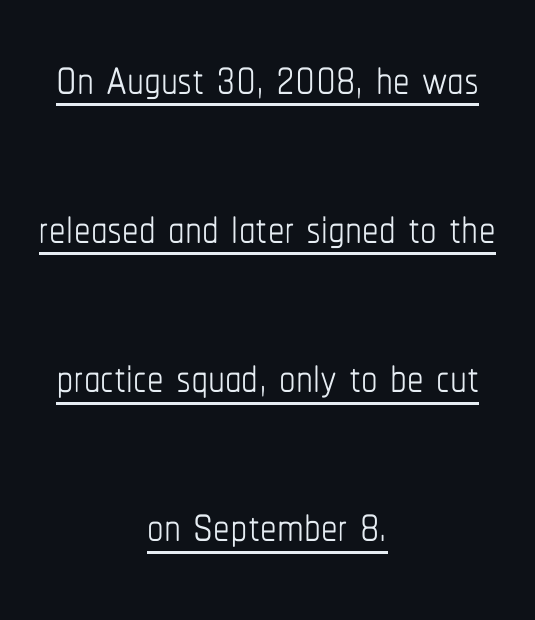
Q: Is the text bold? A: No.
Q: Is the text italic (slanted)? A: No, it is upright.
Q: Is the text underlined? A: Yes.
Q: How is the paragraph aligned? A: Centered.
Q: Is the spacing between letters normal or unusually wide? A: Normal.
Q: Is the spacing between lines tight, normal or loose? A: Loose.
Q: Width (condensed, normal, or wide)? A: Condensed.
Q: Stroke contrast? A: Low.
Q: x-height? A: Medium.
Q: Monospaced? A: No.
